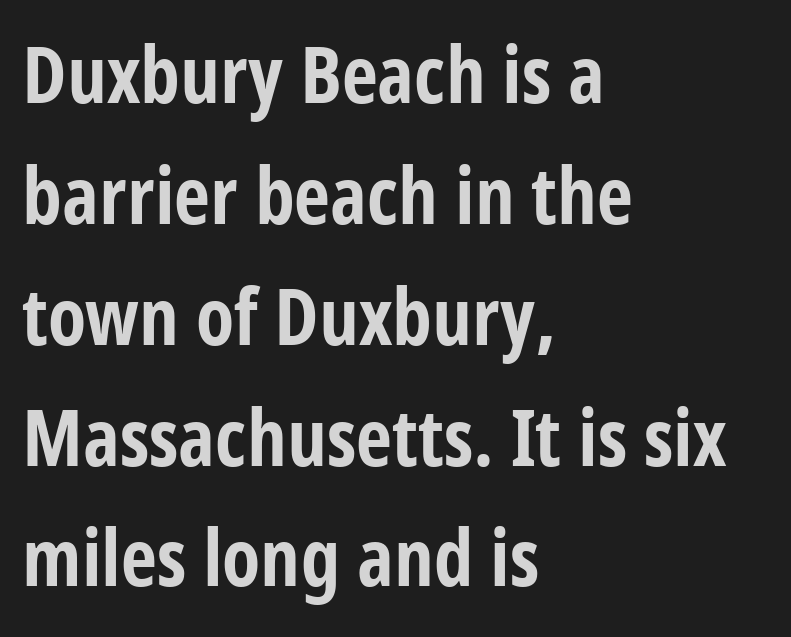
The passage shown is typed in a proportional face where columns would drift. Every letter is thick-stroked: bold, no question. Quick note: underline off. Quick note: interline space is typical.
